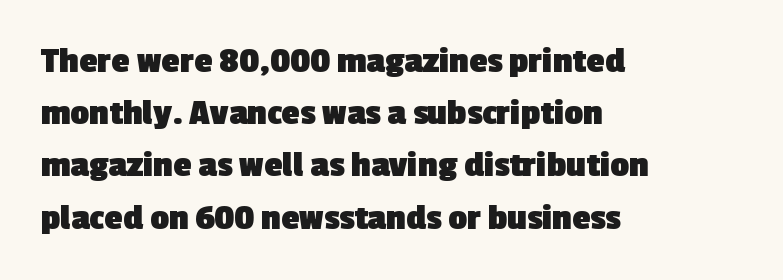
Q: Is the text bold? A: Yes.
Q: Is the typeface a serif or a sans-serif typeface? A: Sans-serif.
Q: Is the text underlined? A: No.
Q: How is the paragraph aligned? A: Left-aligned.
Q: Is the spacing between letters normal or unusually wide? A: Normal.
Q: Is the spacing between lines tight, normal or loose? A: Normal.
Q: Width (condensed, normal, or wide)? A: Normal.
Q: x-height? A: Medium.
Q: Monospaced? A: No.
